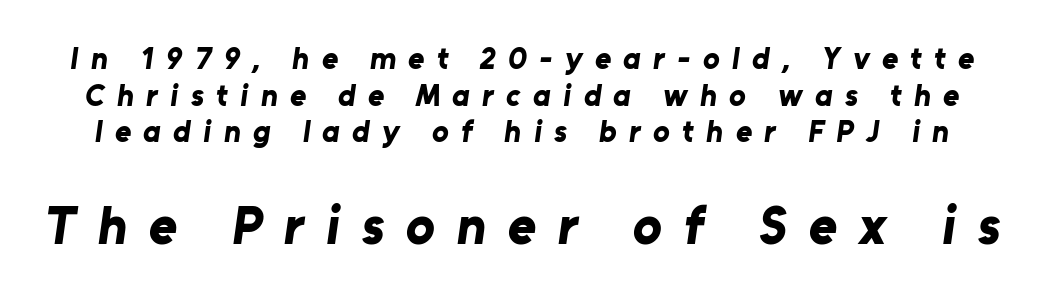
The image shows 54 px bold sans-serif type; set line spacing 1.18x, unusually wide letter spacing (+0.4 em), not underlined; the second (bottom) block is 1.74x larger; low stroke contrast and a medium x-height.
